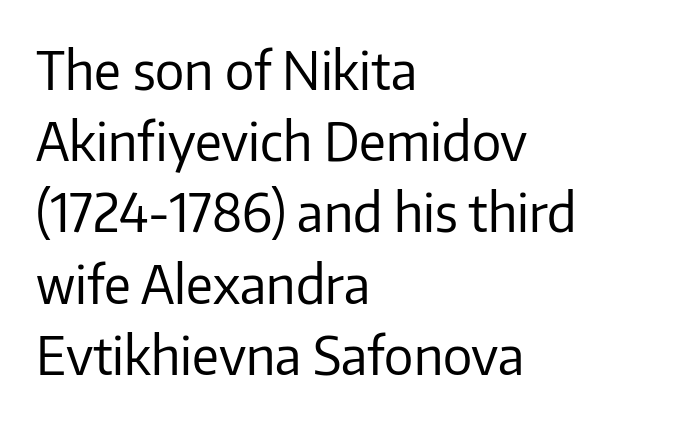
Q: Is the text bold? A: No.
Q: Is the text italic (slanted)? A: No, it is upright.
Q: Is the typeface a serif or a sans-serif typeface? A: Sans-serif.
Q: Is the text underlined? A: No.
Q: How is the paragraph aligned? A: Left-aligned.
Q: Is the spacing between letters normal or unusually wide? A: Normal.
Q: Is the spacing between lines tight, normal or loose? A: Normal.
Q: Width (condensed, normal, or wide)? A: Normal.
Q: Stroke contrast? A: Low.
Q: x-height? A: Medium.
Q: Monospaced? A: No.
